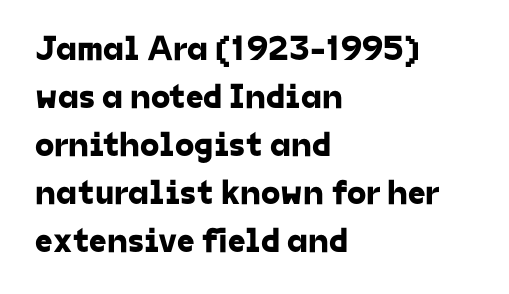
No word sits above an underline. The face used here is rendered with its standard letterfit. Note the varied advance widths — an 'i' is clearly narrower than an 'm'. The rendering uses a moderate line-height, typical for paragraphs.
